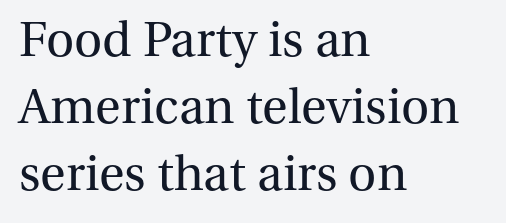
Nope, not italic — everything's standing straight. Quick note: underline off. Regarding leading, the lines here are spaced in the standard way. Summary of weight: not heavy and not bold.
